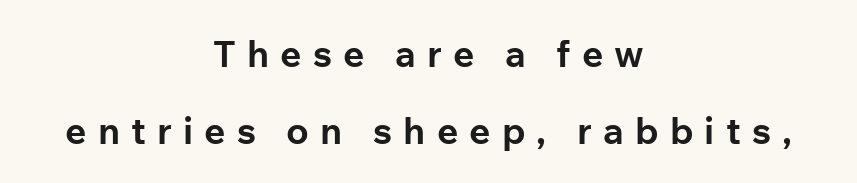
The rendering uses natural spacing where letterforms have individual widths. One glance says open: line gaps are wider than usual. This is roman type, the default non-slanted kind. As a designer I'd log this as weight 700, bold. Every row of glyphs is offset so its center matches the block's center.
